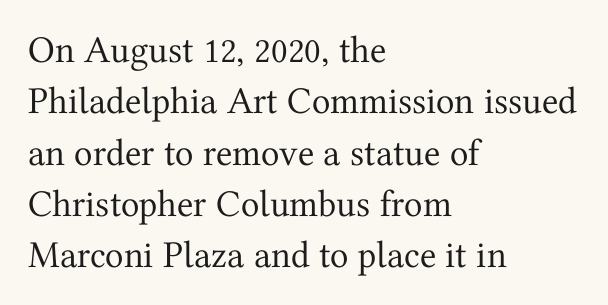
Q: Is the text bold? A: No.
Q: Is the text italic (slanted)? A: No, it is upright.
Q: Is the typeface a serif or a sans-serif typeface? A: Serif.
Q: Is the text underlined? A: No.
Q: How is the paragraph aligned? A: Left-aligned.
Q: Is the spacing between letters normal or unusually wide? A: Normal.
Q: Is the spacing between lines tight, normal or loose? A: Normal.
Q: Width (condensed, normal, or wide)? A: Normal.
Q: Stroke contrast? A: Medium.
Q: x-height? A: Medium.
Q: Monospaced? A: No.
